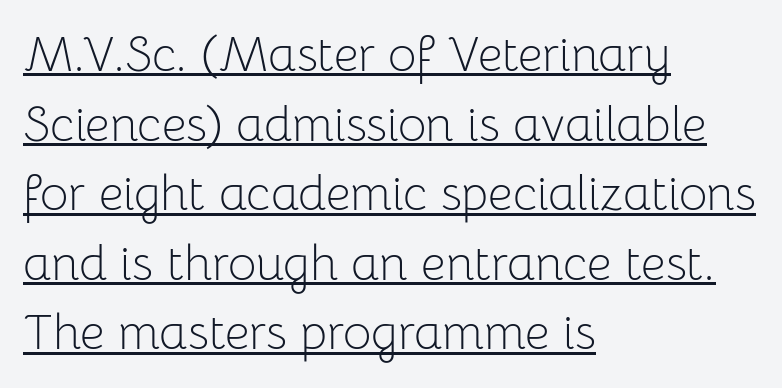
{"serif": "no", "italic": "no", "bold": "no", "weight": "light", "width": "normal", "stroke_contrast": "low", "x_height": "medium", "monospaced": "no", "underline": "yes", "align": "left", "line_spacing": "normal", "line_spacing_ratio": 1.42, "letter_spacing": "normal", "letter_spacing_em": 0.0, "glyph_px": 49}
